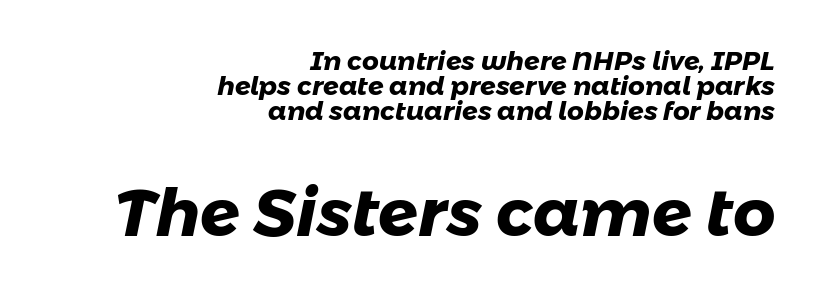
The rendering uses a small line-height, squeezing the rows. The rendering keeps characters at their native spacing. The emphasis by scale lands on block number two, below. The rendering uses natural spacing where letterforms have individual widths. This rendering uses right alignment, leaving the left contour irregular. Serif or sans? Sans — the stroke terminals are bare.
